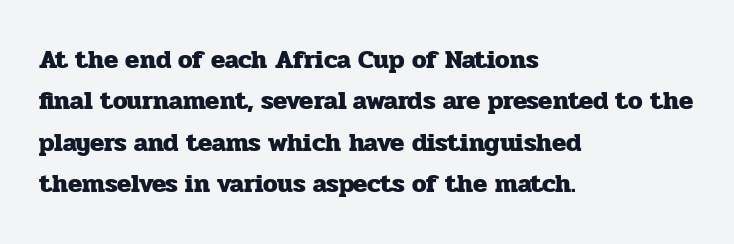
Q: Is the text bold? A: Yes.
Q: Is the text italic (slanted)? A: No, it is upright.
Q: Is the text underlined? A: No.
Q: How is the paragraph aligned? A: Left-aligned.
Q: Is the spacing between letters normal or unusually wide? A: Normal.
Q: Is the spacing between lines tight, normal or loose? A: Normal.
